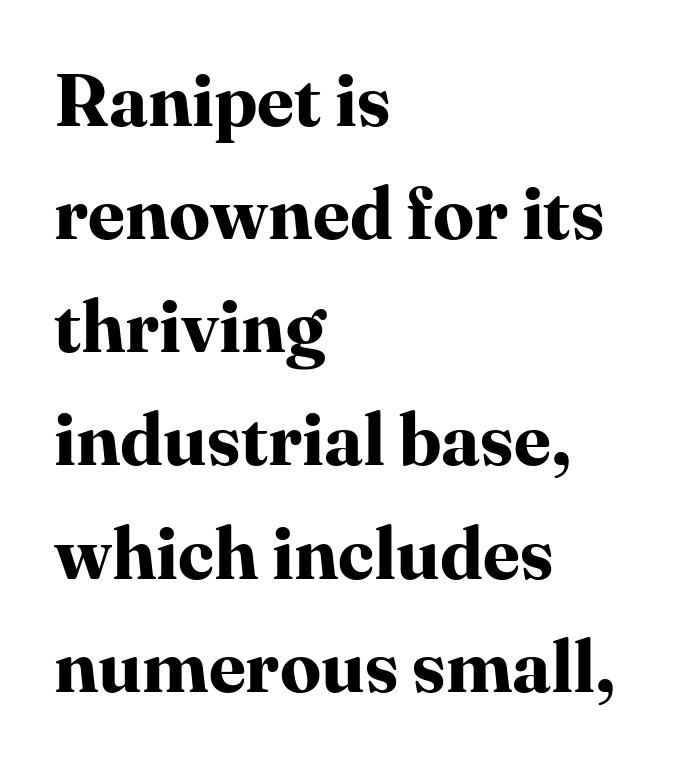
Q: Is the text bold? A: Yes.
Q: Is the text italic (slanted)? A: No, it is upright.
Q: Is the typeface a serif or a sans-serif typeface? A: Serif.
Q: Is the text underlined? A: No.
Q: How is the paragraph aligned? A: Left-aligned.
Q: Is the spacing between letters normal or unusually wide? A: Normal.
Q: Is the spacing between lines tight, normal or loose? A: Normal.
Q: Width (condensed, normal, or wide)? A: Normal.
Q: Stroke contrast? A: High.
Q: x-height? A: Medium.
Q: Monospaced? A: No.
